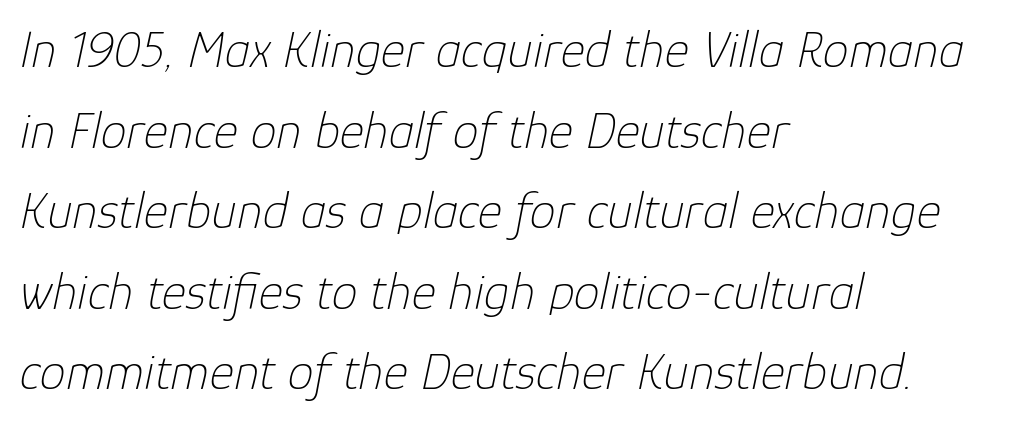
Q: Is the text bold? A: No.
Q: Is the text italic (slanted)? A: Yes, it leans right by about 12 degrees.
Q: Is the text underlined? A: No.
Q: How is the paragraph aligned? A: Left-aligned.
Q: Is the spacing between letters normal or unusually wide? A: Normal.
Q: Is the spacing between lines tight, normal or loose? A: Normal.
Q: Width (condensed, normal, or wide)? A: Normal.
Q: Stroke contrast? A: Low.
Q: x-height? A: Medium.
Q: Monospaced? A: No.
